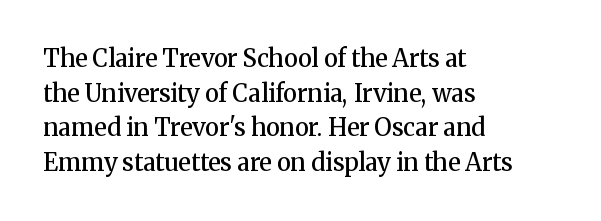
{"italic": "no", "bold": "semi", "underline": "no", "align": "left", "line_spacing": "normal", "line_spacing_ratio": 1.44, "letter_spacing": "normal", "letter_spacing_em": 0.0, "glyph_px": 24}
